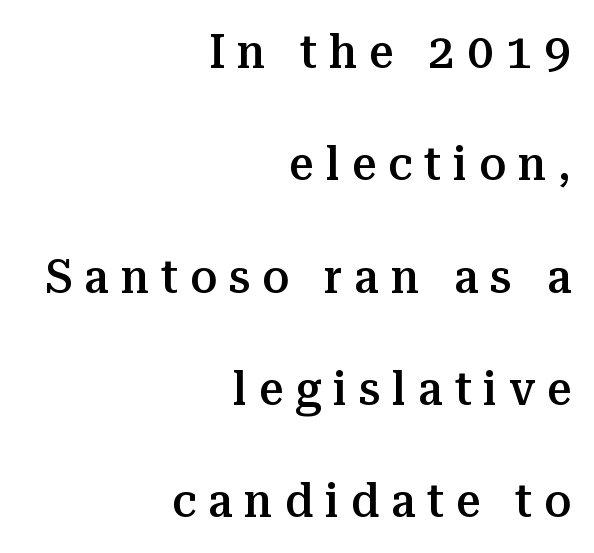
The image shows 48 px semibold serif type, upright; set right-aligned, loose line spacing (2.34x), unusually wide letter spacing (+0.25 em), not underlined; medium stroke contrast and a medium x-height.
